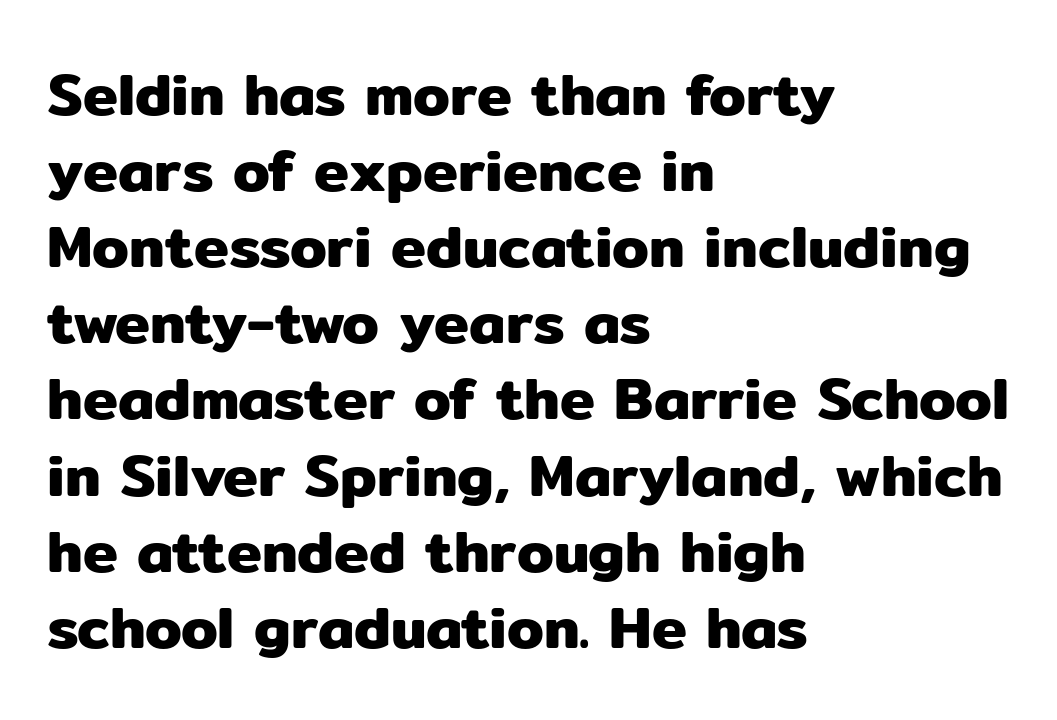
Q: Is the text italic (slanted)? A: No, it is upright.
Q: Is the typeface a serif or a sans-serif typeface? A: Sans-serif.
Q: Is the text underlined? A: No.
Q: How is the paragraph aligned? A: Left-aligned.
Q: Is the spacing between letters normal or unusually wide? A: Normal.
Q: Is the spacing between lines tight, normal or loose? A: Normal.
Q: Width (condensed, normal, or wide)? A: Normal.
Q: Stroke contrast? A: Low.
Q: x-height? A: Medium.
Q: Monospaced? A: No.
